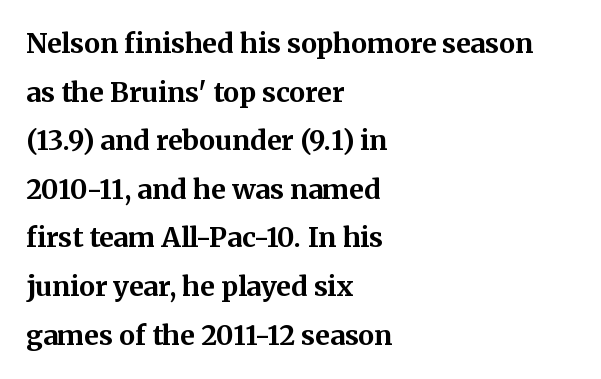
Heavy-handed strokes throughout: this text is bold. Every stem runs plumb, perpendicular to the baseline. Casual observation: everything's shoved over to the left. The passage shown is not underscored anywhere. You could call the tracking neutral — neither tight nor loose.
